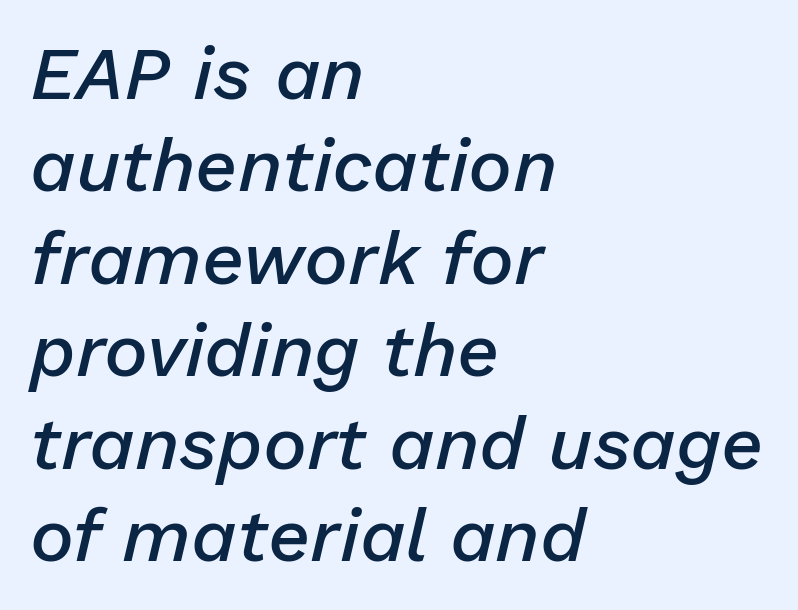
The image shows 74 px semibold type, italic (leaning right); set left-aligned, normal line spacing (1.25x), normal letter spacing, not underlined; low stroke contrast and a medium x-height.
